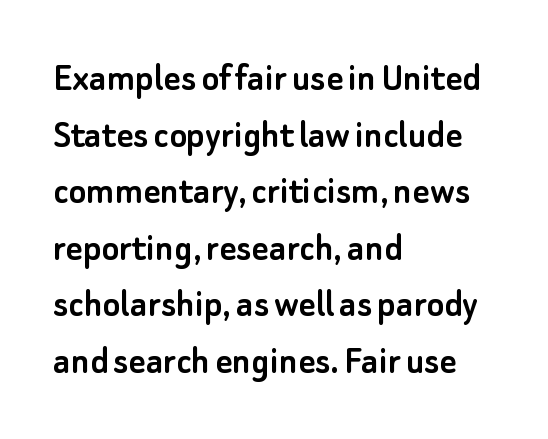
The image shows 41 px sans-serif type, upright; set left-aligned, normal line spacing (1.38x), normal letter spacing, not underlined; low stroke contrast and a small x-height.
